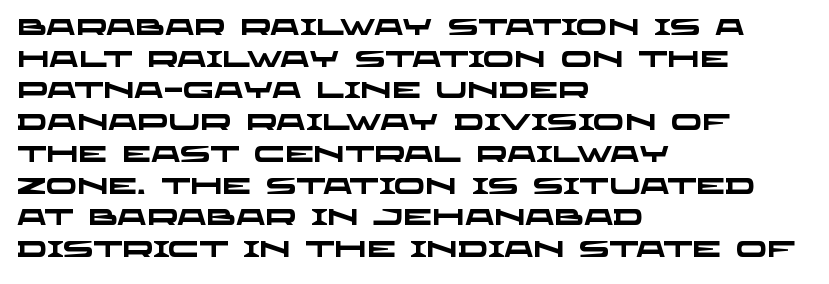
The image shows 23 px bold type; set left-aligned, normal line spacing (1.38x), normal letter spacing, not underlined.
